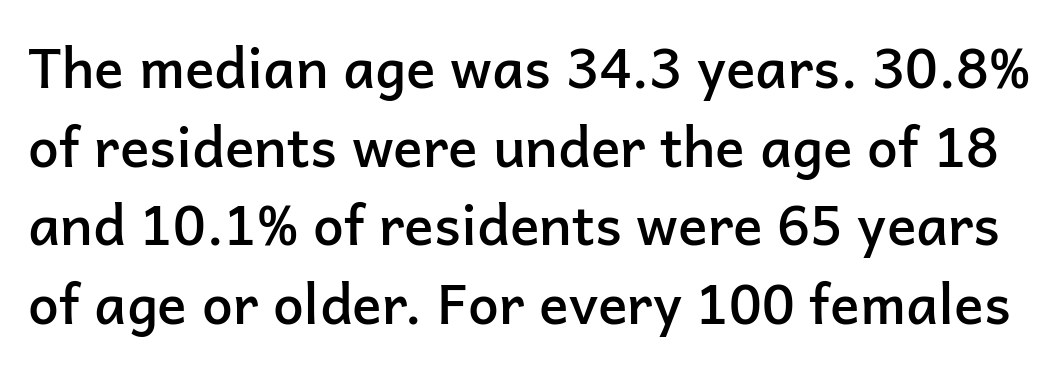
Q: Is the text bold? A: Semi-bold.
Q: Is the text italic (slanted)? A: No, it is upright.
Q: Is the typeface a serif or a sans-serif typeface? A: Sans-serif.
Q: Is the text underlined? A: No.
Q: Is the spacing between letters normal or unusually wide? A: Normal.
Q: Is the spacing between lines tight, normal or loose? A: Normal.
Q: Width (condensed, normal, or wide)? A: Normal.
Q: Stroke contrast? A: Low.
Q: x-height? A: Medium.
Q: Monospaced? A: No.
